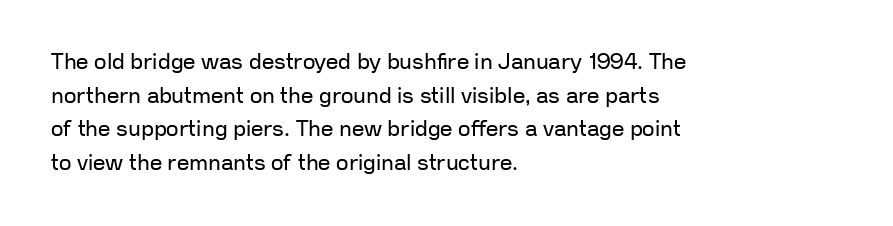
Unbolded letterforms with no extra heft. The letterforms sit shoulder to shoulder at normal distance. Line spacing here is normal. Glance below the letters and you will spot only blank space. Visually the block forms a straight wall on the left and a jagged coastline on the right.
